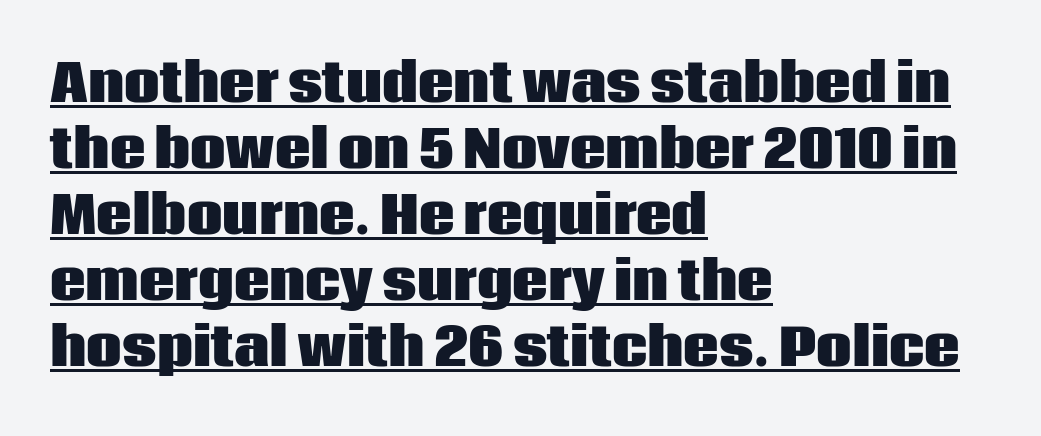
Q: Is the text bold? A: Yes.
Q: Is the text italic (slanted)? A: No, it is upright.
Q: Is the typeface a serif or a sans-serif typeface? A: Sans-serif.
Q: Is the text underlined? A: Yes.
Q: How is the paragraph aligned? A: Left-aligned.
Q: Is the spacing between letters normal or unusually wide? A: Normal.
Q: Is the spacing between lines tight, normal or loose? A: Normal.
Q: Width (condensed, normal, or wide)? A: Normal.
Q: Stroke contrast? A: Low.
Q: x-height? A: Large.
Q: Monospaced? A: No.
